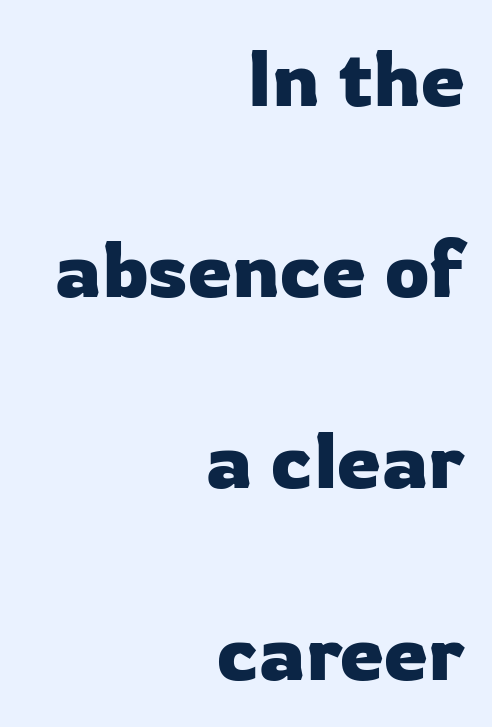
{"serif": "no", "italic": "no", "width": "normal", "stroke_contrast": "low", "x_height": "medium", "monospaced": "no", "underline": "no", "align": "right", "line_spacing": "loose", "line_spacing_ratio": 2.42, "letter_spacing": "normal", "letter_spacing_em": 0.0, "glyph_px": 79}
